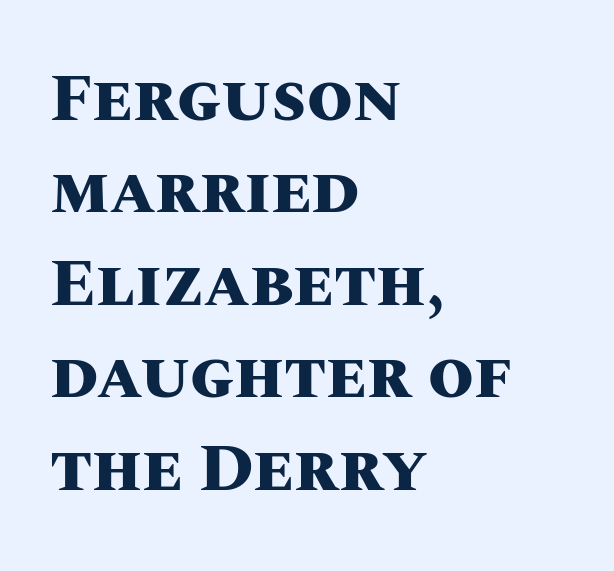
The image shows 66 px heavy type, upright; set left-aligned, normal line spacing (1.4x), normal letter spacing, not underlined; medium stroke contrast and a large x-height.
